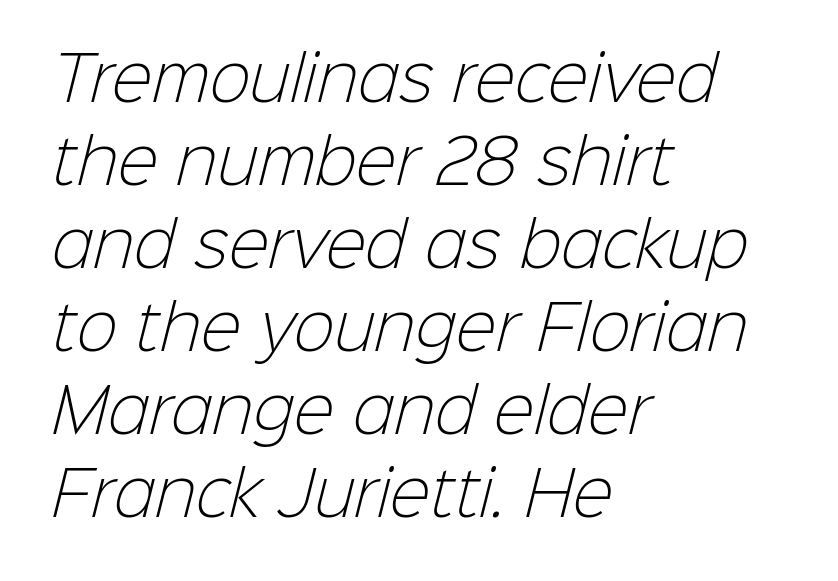
{"serif": "no", "bold": "no", "weight": "light", "width": "normal", "stroke_contrast": "low", "x_height": "medium", "monospaced": "no", "underline": "no", "align": "left", "line_spacing": "normal", "line_spacing_ratio": 1.36, "letter_spacing": "normal", "letter_spacing_em": 0.0, "glyph_px": 61}
